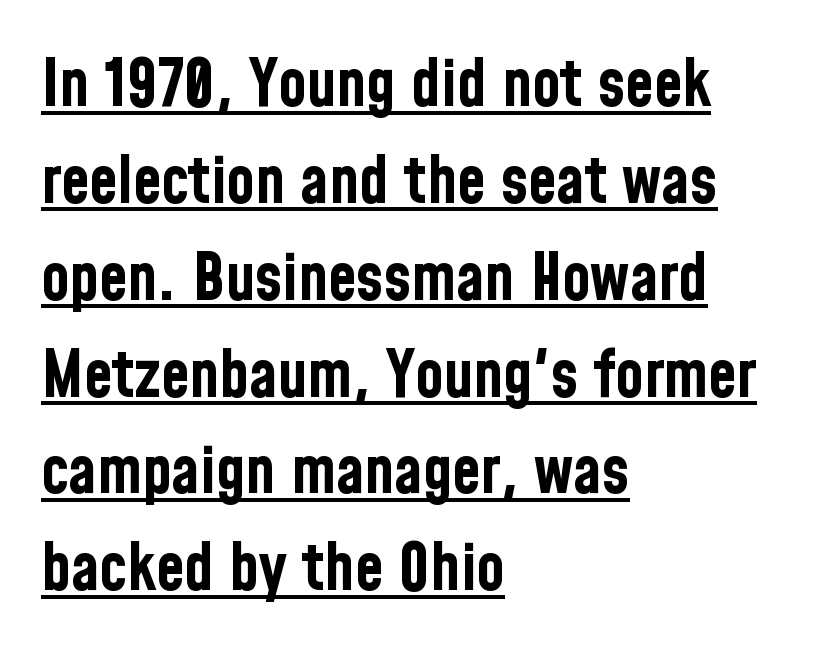
Q: Is the text bold? A: Yes.
Q: Is the text italic (slanted)? A: No, it is upright.
Q: Is the typeface a serif or a sans-serif typeface? A: Sans-serif.
Q: Is the text underlined? A: Yes.
Q: How is the paragraph aligned? A: Left-aligned.
Q: Is the spacing between letters normal or unusually wide? A: Normal.
Q: Is the spacing between lines tight, normal or loose? A: Normal.
Q: Width (condensed, normal, or wide)? A: Condensed.
Q: Stroke contrast? A: Low.
Q: x-height? A: Medium.
Q: Monospaced? A: No.
